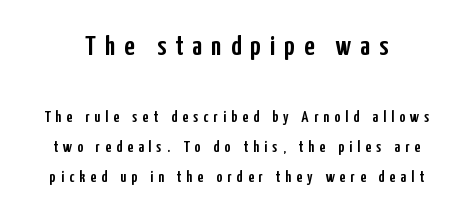
The image shows 28 px condensed sans-serif type, upright; set loose line spacing (1.9x), unusually wide letter spacing (+0.33 em), not underlined; the first (top) block is 1.75x larger; low stroke contrast and a medium x-height.
